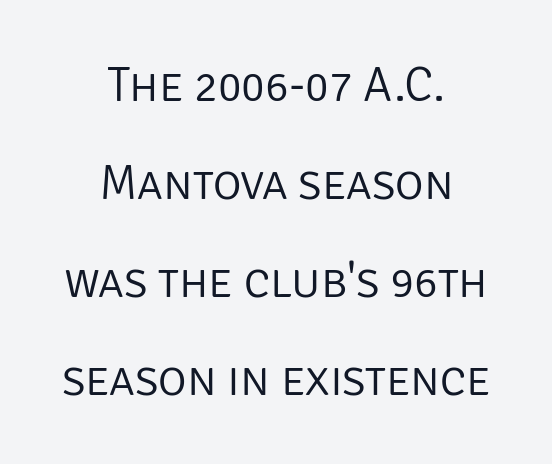
Glance below the letters and you will spot only blank space. The letters carry no serifs — their stems end cleanly without finishing strokes. Unlike italic type, these characters show no tilt at all. Is the block centered? Yes — each line is placed symmetrically about the middle. On a weight scale, this lands at 450 or below.
